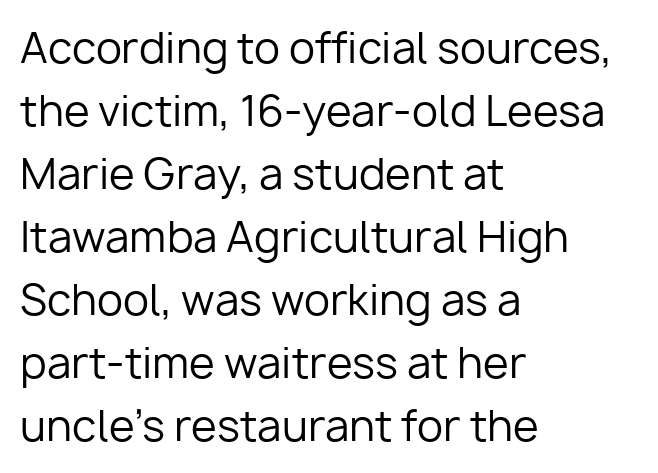
{"serif": "no", "italic": "no", "bold": "no", "weight": "regular", "width": "normal", "stroke_contrast": "low", "x_height": "medium", "monospaced": "no", "underline": "no", "align": "left", "line_spacing": "normal", "line_spacing_ratio": 1.5, "letter_spacing": "normal", "letter_spacing_em": 0.0, "glyph_px": 42}
